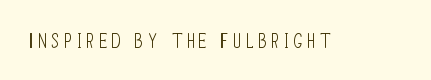
Q: Is the text bold? A: No.
Q: Is the text italic (slanted)? A: No, it is upright.
Q: Is the text underlined? A: No.
Q: Is the spacing between letters normal or unusually wide? A: Unusually wide.
